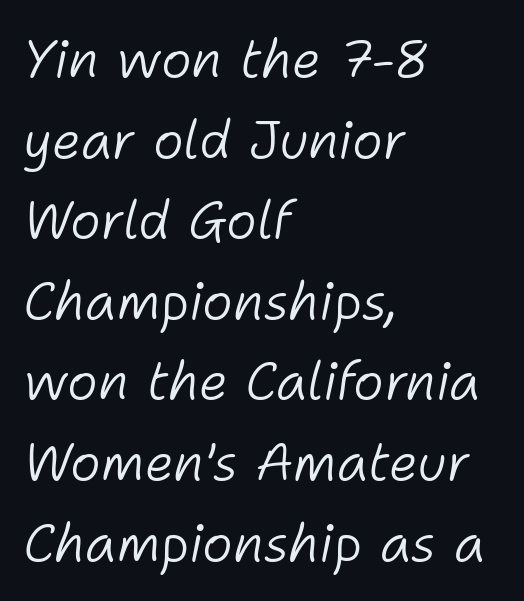
Q: Is the text bold? A: No.
Q: Is the text italic (slanted)? A: Yes, it leans right by about 11 degrees.
Q: Is the text underlined? A: No.
Q: How is the paragraph aligned? A: Left-aligned.
Q: Is the spacing between letters normal or unusually wide? A: Normal.
Q: Is the spacing between lines tight, normal or loose? A: Normal.
Q: Width (condensed, normal, or wide)? A: Normal.
Q: Stroke contrast? A: Low.
Q: x-height? A: Medium.
Q: Monospaced? A: No.
